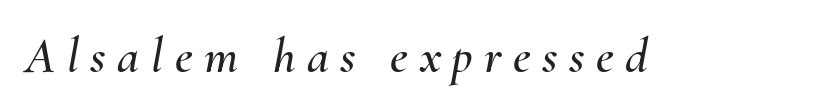
Q: Is the text italic (slanted)? A: Yes, it leans right by about 10 degrees.
Q: Is the text underlined? A: No.
Q: Is the spacing between letters normal or unusually wide? A: Unusually wide.
Q: Width (condensed, normal, or wide)? A: Normal.
Q: Stroke contrast? A: Medium.
Q: x-height? A: Small.
Q: Monospaced? A: No.
